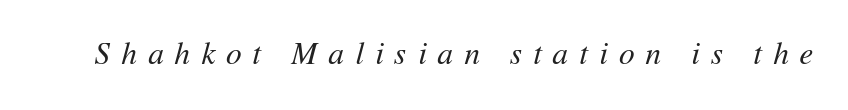
Q: Is the text bold? A: No.
Q: Is the text italic (slanted)? A: Yes, it leans right by about 11 degrees.
Q: Is the text underlined? A: No.
Q: Is the spacing between letters normal or unusually wide? A: Unusually wide.
Q: Width (condensed, normal, or wide)? A: Normal.
Q: Stroke contrast? A: Medium.
Q: x-height? A: Medium.
Q: Monospaced? A: No.
